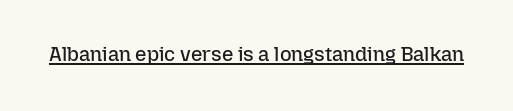
Q: Is the text bold? A: No.
Q: Is the text italic (slanted)? A: No, it is upright.
Q: Is the text underlined? A: Yes.
Q: Is the spacing between letters normal or unusually wide? A: Normal.
